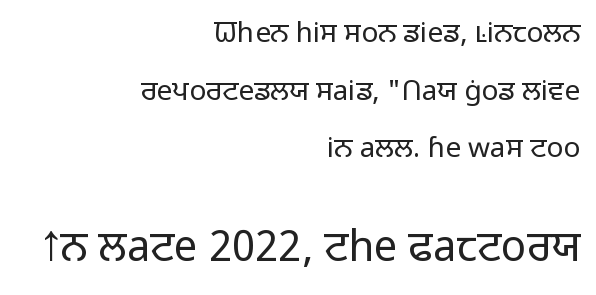
Q: Is the text bold? A: No.
Q: Is the text italic (slanted)? A: No, it is upright.
Q: Is the typeface a serif or a sans-serif typeface? A: Sans-serif.
Q: Is the text underlined? A: No.
Q: How is the paragraph aligned? A: Right-aligned.
Q: Is the spacing between letters normal or unusually wide? A: Normal.
Q: Is the spacing between lines tight, normal or loose? A: Loose.
Q: Which block of text is set in a larger size, the first (top) or the second (bottom)? A: The second (bottom) one.
Q: Width (condensed, normal, or wide)? A: Normal.
Q: Stroke contrast? A: Low.
Q: x-height? A: Medium.
Q: Monospaced? A: No.
